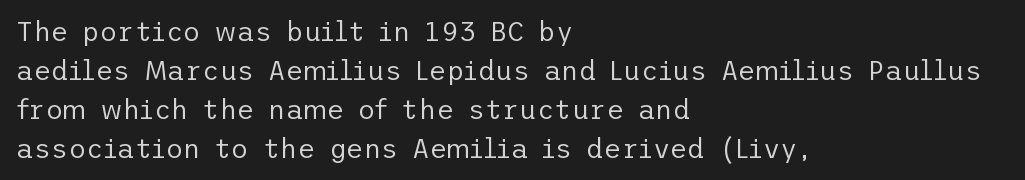
Q: Is the text bold? A: No.
Q: Is the text italic (slanted)? A: No, it is upright.
Q: Is the text underlined? A: No.
Q: How is the paragraph aligned? A: Left-aligned.
Q: Is the spacing between letters normal or unusually wide? A: Normal.
Q: Is the spacing between lines tight, normal or loose? A: Normal.
